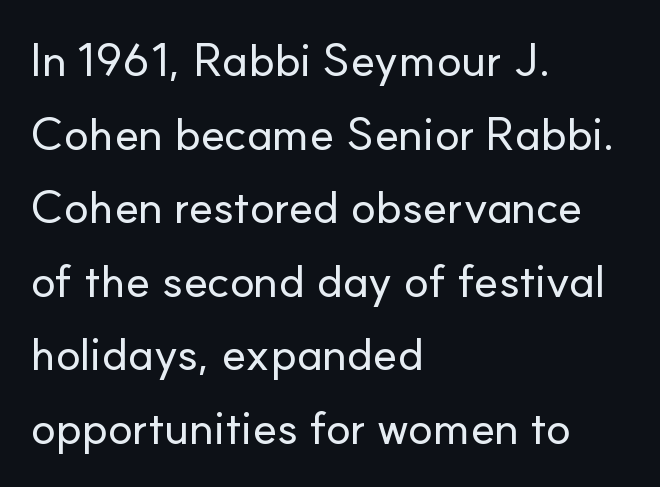
{"serif": "no", "italic": "no", "width": "normal", "stroke_contrast": "low", "x_height": "small", "monospaced": "no", "underline": "no", "align": "left", "line_spacing": "normal", "line_spacing_ratio": 1.6, "letter_spacing": "normal", "letter_spacing_em": 0.0, "glyph_px": 46}
